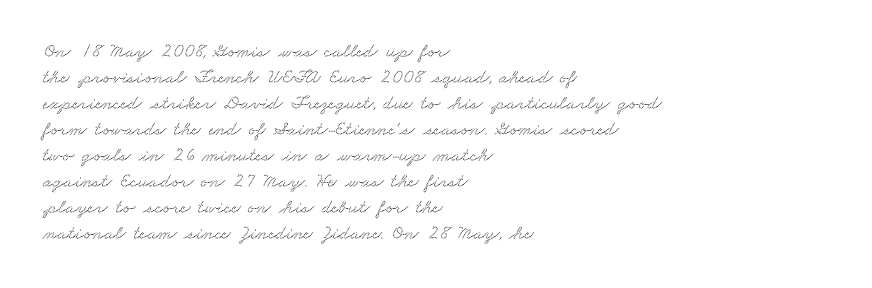
{"underline": "no", "align": "left", "line_spacing": "normal", "line_spacing_ratio": 1.3, "letter_spacing": "normal", "letter_spacing_em": 0.0, "glyph_px": 20}
